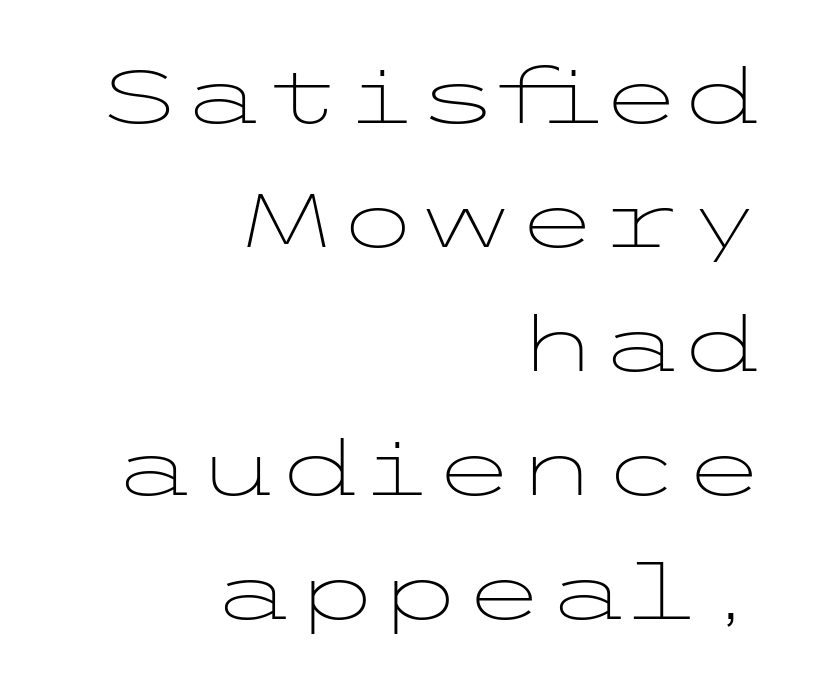
{"serif": "no", "italic": "no", "bold": "no", "weight": "light", "width": "wide", "stroke_contrast": "low", "x_height": "medium", "underline": "no", "align": "right", "line_spacing": "normal", "line_spacing_ratio": 1.63, "letter_spacing": "normal", "letter_spacing_em": 0.0, "glyph_px": 76}
